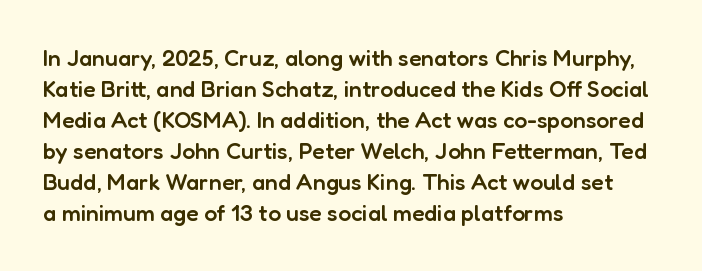
{"italic": "no", "bold": "semi", "underline": "no", "align": "left", "line_spacing": "normal", "line_spacing_ratio": 1.35, "letter_spacing": "normal", "letter_spacing_em": 0.0, "glyph_px": 23}
